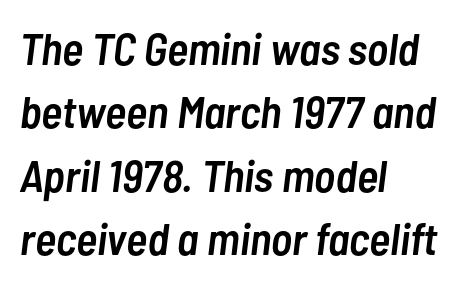
Spacing verdict: proportional, widths tailored to each character. The lettering tilts uniformly, giving the passage an italic look. Only glyphs here, with clear space below each row. How heavy is the stroke? Medium-heavy — a semibold, shy of bold.
